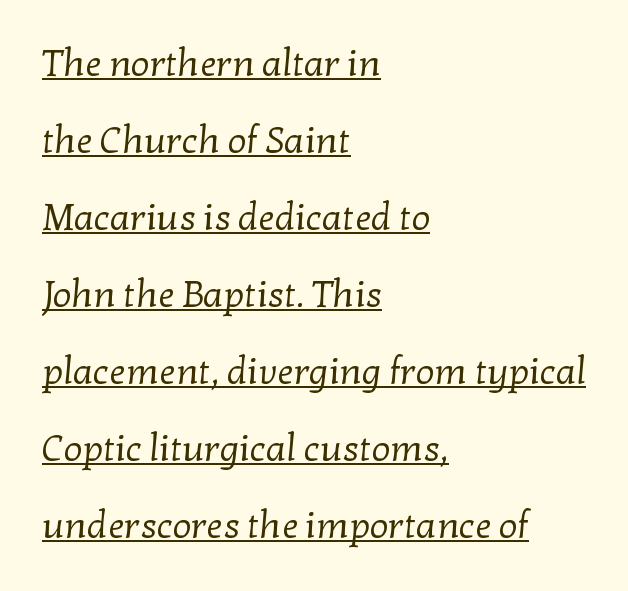
Q: Is the text bold? A: No.
Q: Is the typeface a serif or a sans-serif typeface? A: Serif.
Q: Is the text underlined? A: Yes.
Q: How is the paragraph aligned? A: Left-aligned.
Q: Is the spacing between letters normal or unusually wide? A: Normal.
Q: Is the spacing between lines tight, normal or loose? A: Loose.
Q: Width (condensed, normal, or wide)? A: Normal.
Q: Stroke contrast? A: Low.
Q: x-height? A: Medium.
Q: Monospaced? A: No.
